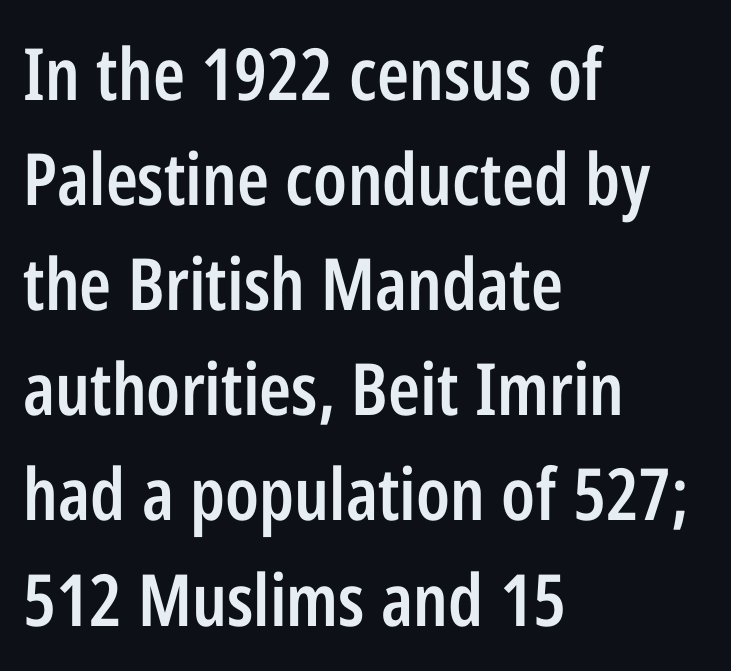
Q: Is the text bold? A: Semi-bold.
Q: Is the text italic (slanted)? A: No, it is upright.
Q: Is the typeface a serif or a sans-serif typeface? A: Sans-serif.
Q: Is the text underlined? A: No.
Q: How is the paragraph aligned? A: Left-aligned.
Q: Is the spacing between letters normal or unusually wide? A: Normal.
Q: Is the spacing between lines tight, normal or loose? A: Normal.
Q: Width (condensed, normal, or wide)? A: Condensed.
Q: Stroke contrast? A: Low.
Q: x-height? A: Medium.
Q: Monospaced? A: No.
